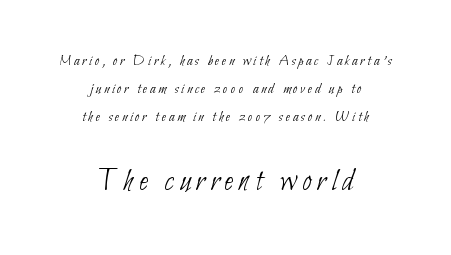
{"serif": "no", "bold": "no", "weight": "thin", "width": "condensed", "stroke_contrast": "low", "x_height": "small", "monospaced": "no", "underline": "no", "align": "center", "line_spacing_ratio": 1.74, "larger_block": "second", "size_ratio": 2.06, "glyph_px": 33}
